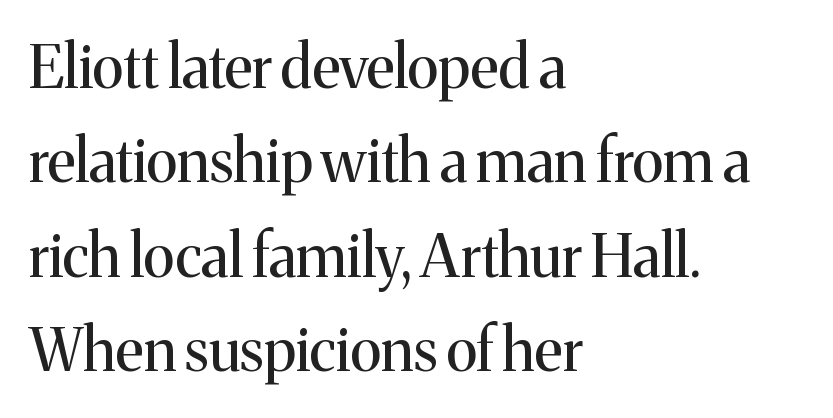
The image shows 59 px regular-weight serif type, upright; set left-aligned, normal line spacing (1.6x), normal letter spacing, not underlined; medium stroke contrast and a medium x-height.
